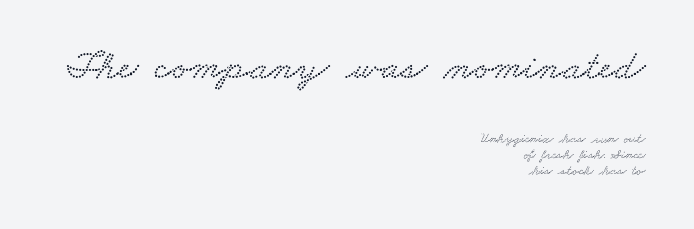
The baseline area is clear. Glyph-to-glyph distance matches everyday printed text. These lines stack with their right ends in a neat column. Visually, the top section dominates because its glyphs are scaled up. A typesetter would call this proportional, since set widths differ per character.
